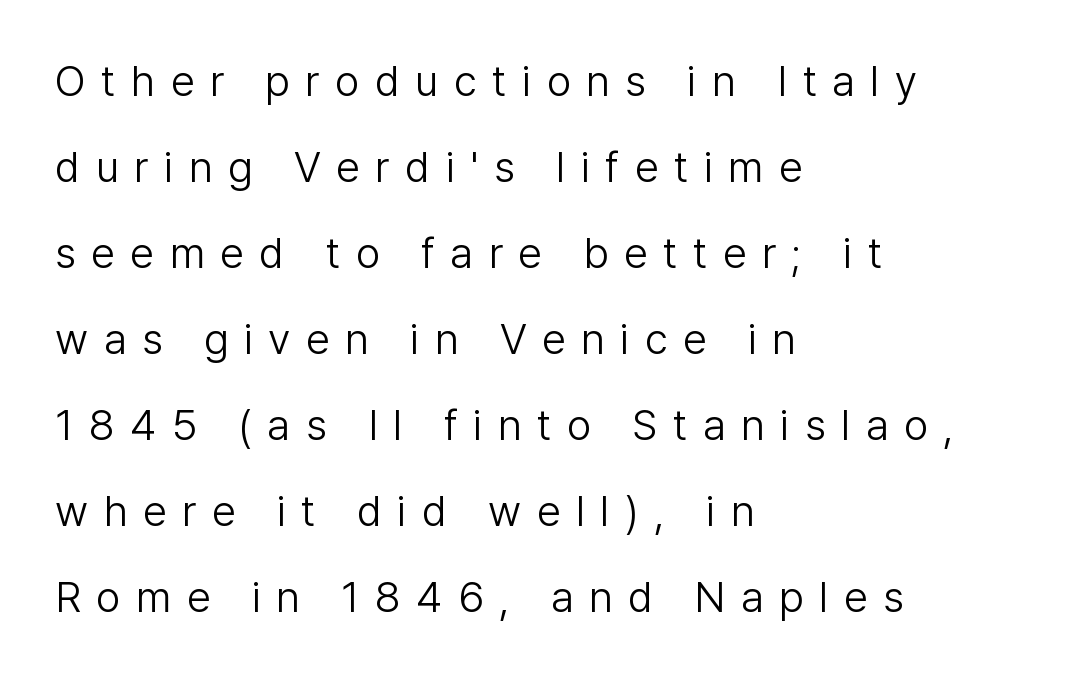
{"serif": "no", "italic": "no", "bold": "no", "weight": "light", "width": "normal", "stroke_contrast": "low", "x_height": "medium", "monospaced": "no", "underline": "no", "align": "left", "line_spacing": "loose", "line_spacing_ratio": 2.0, "letter_spacing": "wide", "letter_spacing_em": 0.36, "glyph_px": 43}
